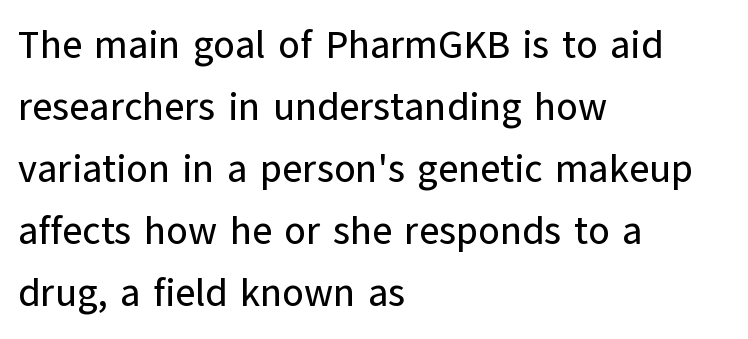
The gaps between neighbouring characters are ordinary and unremarkable. The lines in this sample share a left origin and differ only in where they stop. You could not count columns in this text — the font is proportionally spaced. The space between consecutive lines is moderate. Descenders are the only things crossing below the line. The lettering holds an erect, upright posture throughout.
